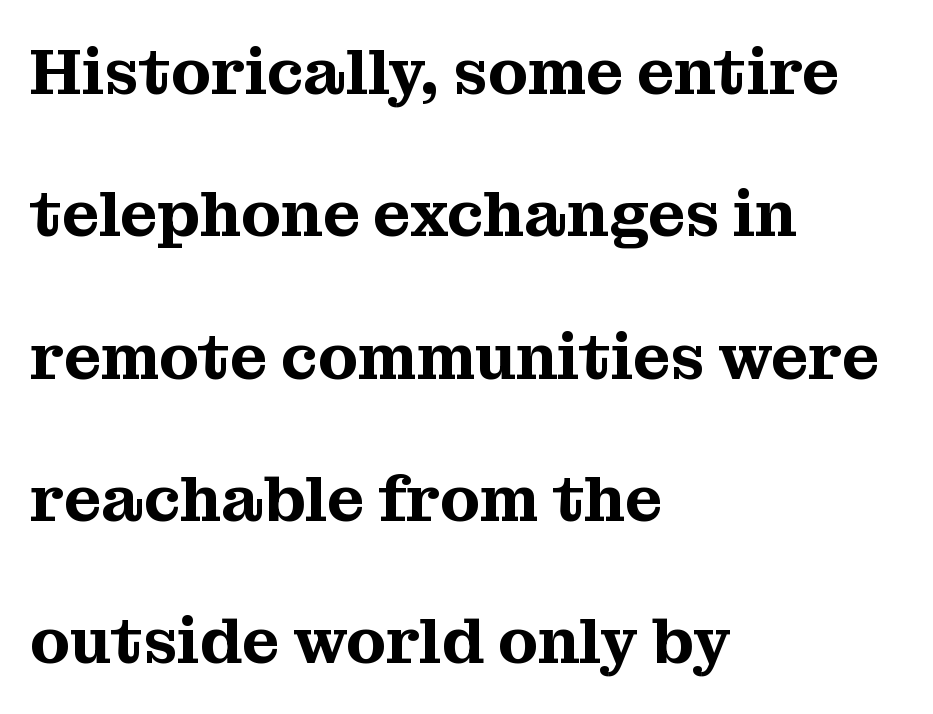
The image shows 65 px serif type, upright; set left-aligned, loose line spacing (2.19x), normal letter spacing, not underlined; medium stroke contrast and a medium x-height.
